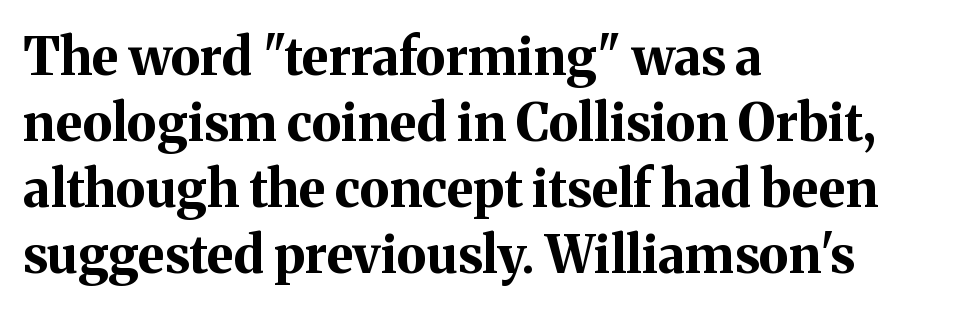
Q: Is the text bold? A: Yes.
Q: Is the text italic (slanted)? A: No, it is upright.
Q: Is the typeface a serif or a sans-serif typeface? A: Serif.
Q: Is the text underlined? A: No.
Q: How is the paragraph aligned? A: Left-aligned.
Q: Is the spacing between letters normal or unusually wide? A: Normal.
Q: Is the spacing between lines tight, normal or loose? A: Normal.
Q: Width (condensed, normal, or wide)? A: Normal.
Q: Stroke contrast? A: Medium.
Q: x-height? A: Medium.
Q: Monospaced? A: No.
